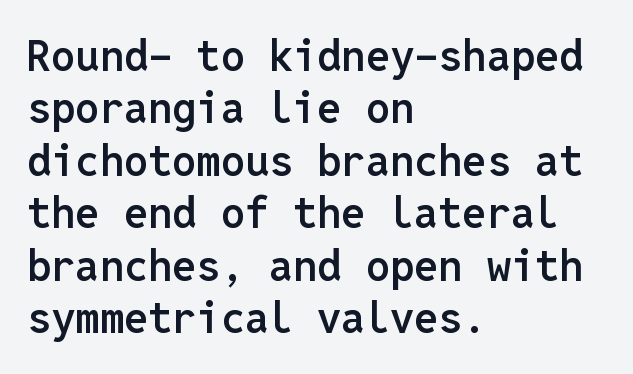
The image shows 43 px semibold sans-serif type, upright, monospaced; set left-aligned, line spacing 1.22x, normal letter spacing, not underlined; low stroke contrast and a medium x-height.
